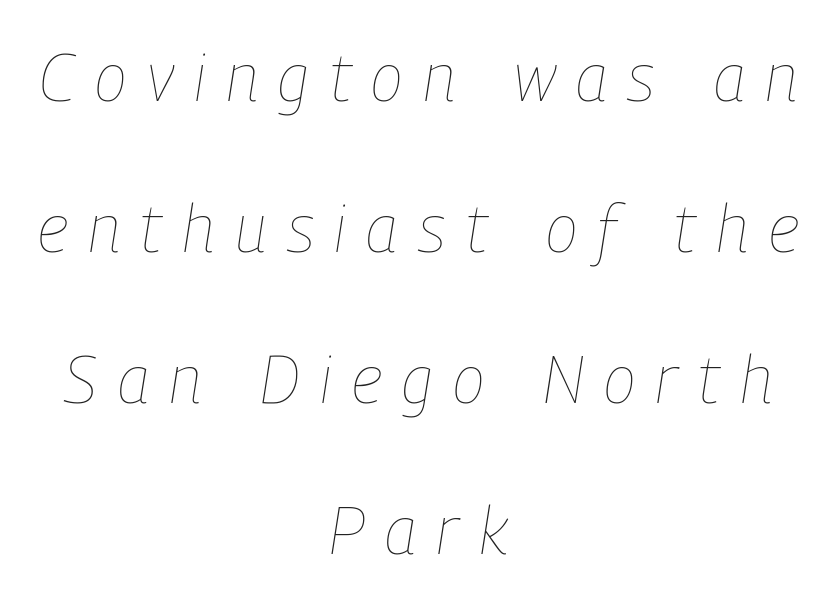
{"italic": "yes", "lean": "right", "slant_degrees": 9, "bold": "no", "weight": "thin", "width": "condensed", "stroke_contrast": "low", "x_height": "medium", "monospaced": "no", "underline": "no", "align": "center", "line_spacing": "loose", "line_spacing_ratio": 2.29, "letter_spacing": "wide", "letter_spacing_em": 0.31, "glyph_px": 66}
